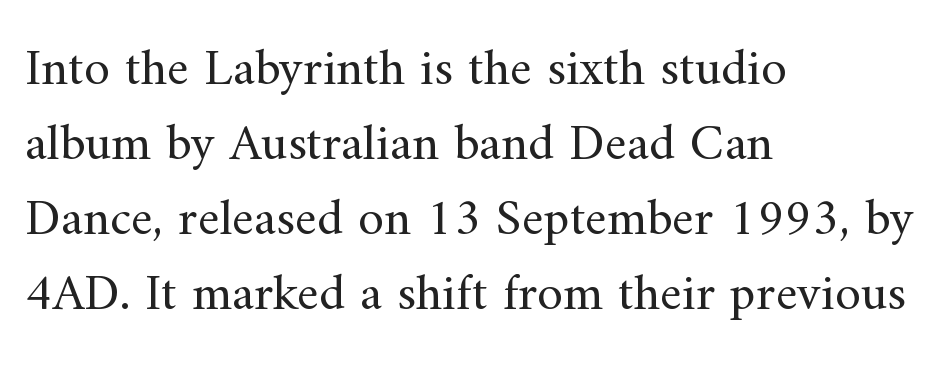
Q: Is the text bold? A: No.
Q: Is the text italic (slanted)? A: No, it is upright.
Q: Is the typeface a serif or a sans-serif typeface? A: Serif.
Q: Is the text underlined? A: No.
Q: How is the paragraph aligned? A: Left-aligned.
Q: Is the spacing between letters normal or unusually wide? A: Normal.
Q: Is the spacing between lines tight, normal or loose? A: Normal.
Q: Width (condensed, normal, or wide)? A: Normal.
Q: Stroke contrast? A: Medium.
Q: x-height? A: Small.
Q: Monospaced? A: No.
